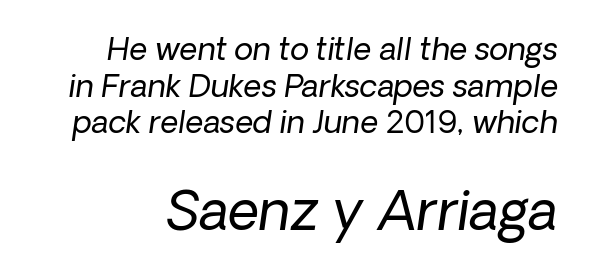
The image shows 54 px regular-weight sans-serif type; set line spacing 1.18x, normal letter spacing, not underlined; the second (bottom) block is 1.74x larger; low stroke contrast and a medium x-height.
